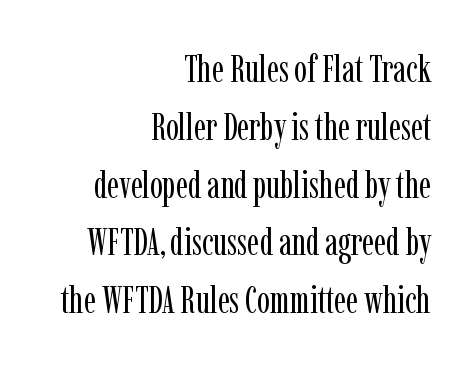
{"serif": "yes", "italic": "no", "bold": "no", "weight": "regular", "width": "condensed", "stroke_contrast": "low", "x_height": "medium", "monospaced": "no", "underline": "no", "align": "right", "line_spacing": "normal", "line_spacing_ratio": 1.52, "letter_spacing": "normal", "letter_spacing_em": 0.0, "glyph_px": 38}
